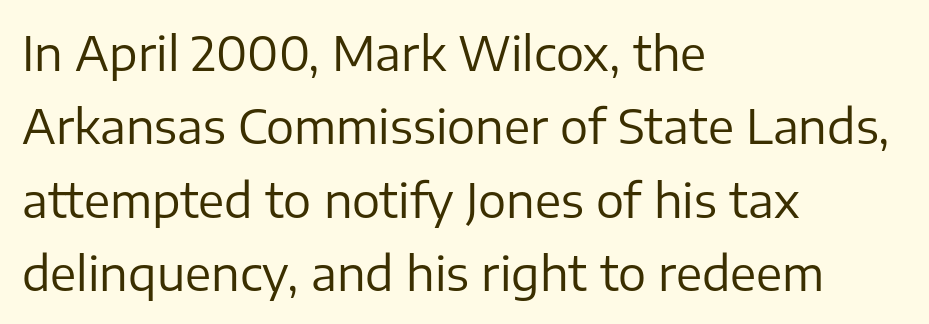
The foot of each line stays bare and open. The passage shown stacks its lines at a standard gap. The typography opts for an upright posture over an oblique one. To sum up the face: it is a sans, with no serifs. Looks like regular typesetting: each glyph gets only the width it needs.
